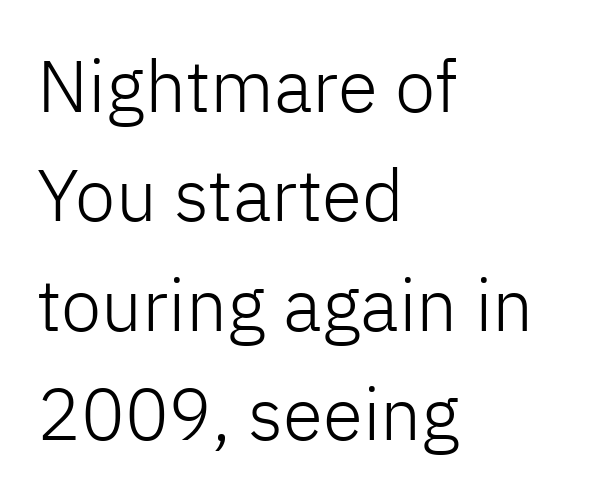
The letters advance in unequal steps, a hallmark of proportional type. This reads as an unemphasized weight, regular at the heaviest. The designer left line spacing at the default. The lettering holds an erect, upright posture throughout. Underlining? Definitely not there. The setting favours the left margin, as ordinary paragraphs usually do.
